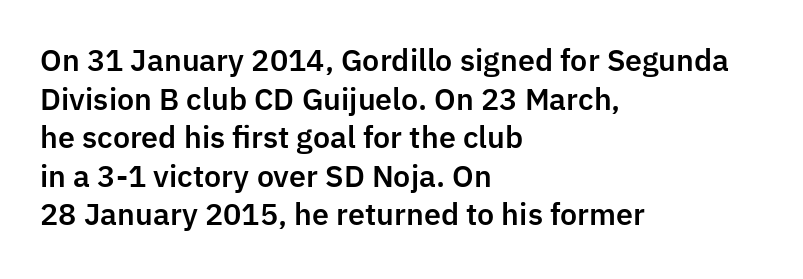
Q: Is the text italic (slanted)? A: No, it is upright.
Q: Is the typeface a serif or a sans-serif typeface? A: Sans-serif.
Q: Is the text underlined? A: No.
Q: How is the paragraph aligned? A: Left-aligned.
Q: Is the spacing between letters normal or unusually wide? A: Normal.
Q: Is the spacing between lines tight, normal or loose? A: Normal.
Q: Width (condensed, normal, or wide)? A: Normal.
Q: Stroke contrast? A: Low.
Q: x-height? A: Medium.
Q: Monospaced? A: No.
